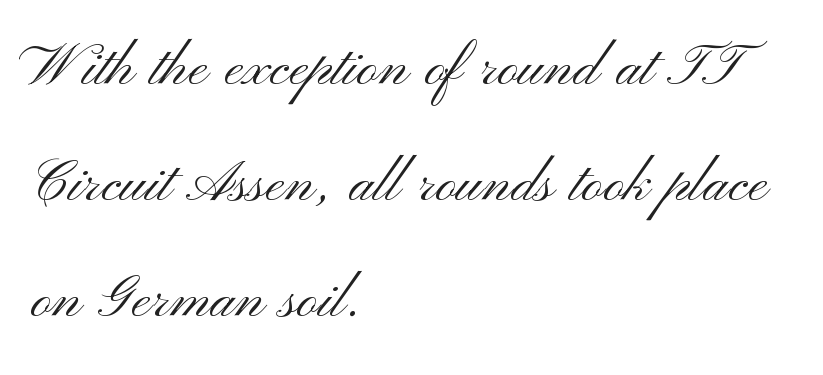
Think of a printed novel: that variable character pitch is what you see here. Are there feet on the stems? There aren't — it's a sans. Does extra space separate the letters? No, they use regular spacing. Rule under the text: the space is simply empty. The paragraph shown leans on its left margin.
